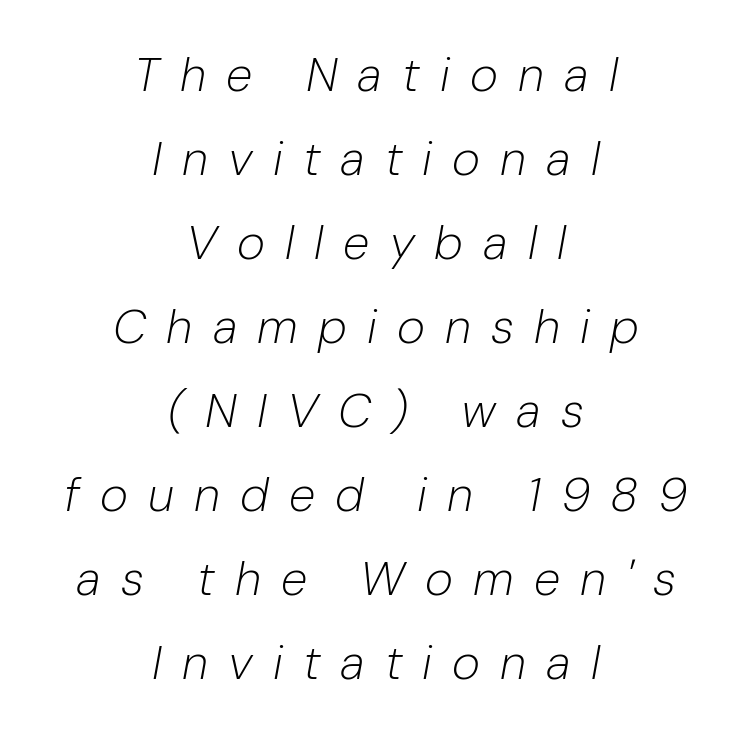
Words float on clear page, feet unadorned. The specimen reads as italic at a glance. Is the stroke heavy? The answer is a plain regular-or-lighter. Note the varied advance widths — an 'i' is clearly narrower than an 'm'.
